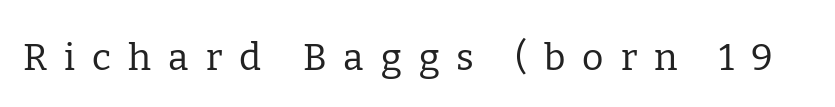
The image shows 37 px regular-weight serif type, upright; set unusually wide letter spacing (+0.46 em), not underlined; low stroke contrast and a medium x-height.
